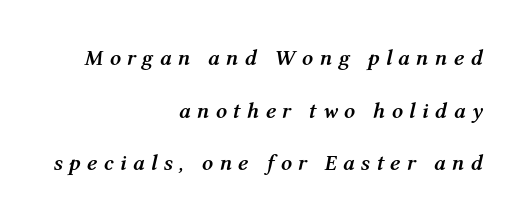
{"italic": "yes", "lean": "right", "slant_degrees": 12, "bold": "yes", "underline": "no", "align": "right", "line_spacing": "loose", "line_spacing_ratio": 2.39, "letter_spacing": "wide", "letter_spacing_em": 0.28, "glyph_px": 22}
